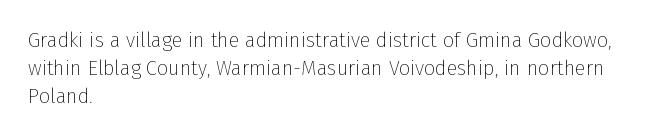
Nobody drew a line under any word here. When letters stand straight like this, we call the style roman or upright. The lines sit at an ordinary, default distance from one another. Summary of weight: not heavy and not bold.
